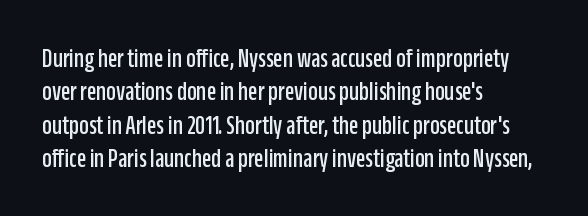
{"italic": "no", "underline": "no", "align": "left", "line_spacing_ratio": 1.24, "letter_spacing": "normal", "letter_spacing_em": 0.0, "glyph_px": 27}
